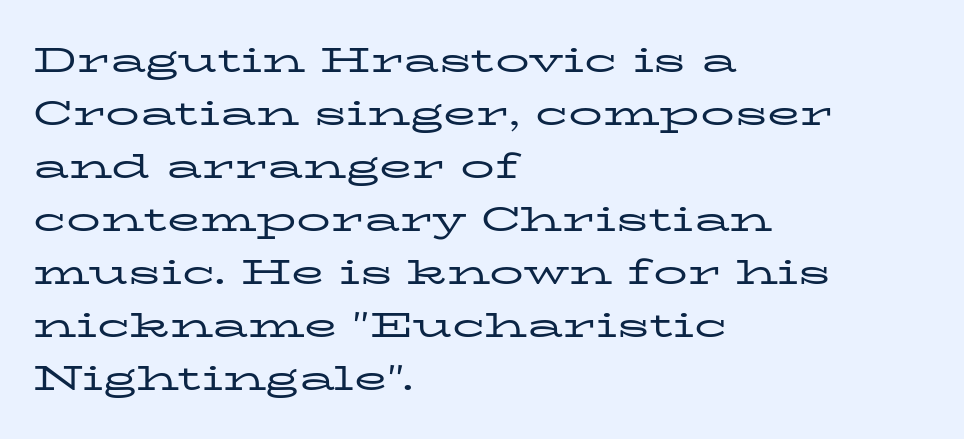
The weight would be labelled regular, book, light, or lighter still. In CSS terms this would be text-align: left. This is serif lettering, the kind often seen in printed books. The horizontal fit of the characters is conventional and even. Style check: upright.
